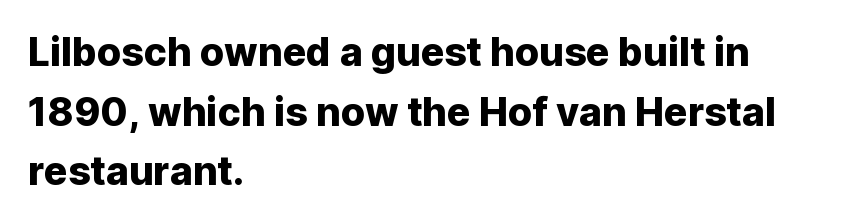
The image shows 39 px sans-serif type, upright; set left-aligned, normal line spacing (1.53x), normal letter spacing, not underlined; low stroke contrast and a medium x-height.
